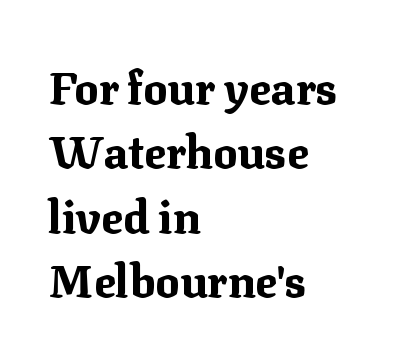
This block has exactly the height ordinary leading produces. A typesetter would label this face a serif. Type without underlining. This sample uses an upright cut, with every glyph sitting square on the baseline.
